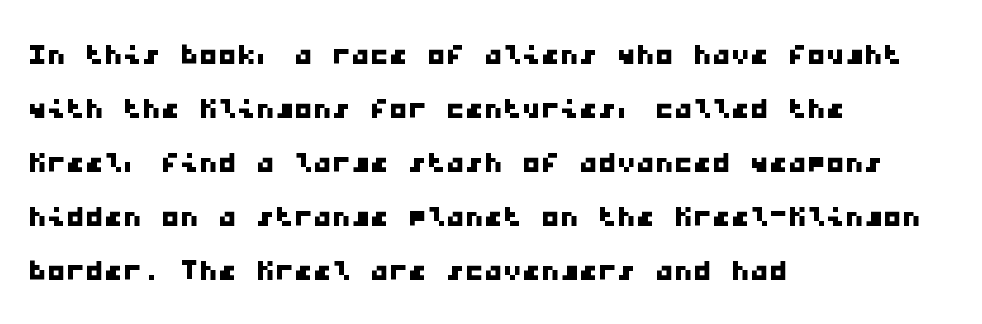
The image shows 38 px wide sans-serif type, monospaced; set left-aligned, normal line spacing (1.42x), normal letter spacing, not underlined; low stroke contrast and a medium x-height.
